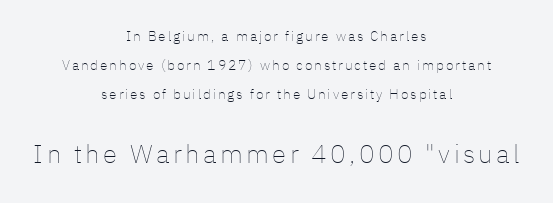
This layout puts the modest block above and the oversized block below. The glyphs are unaccompanied by any horizontal stroke below them. In terms of leading, this rendering errs on the spacious side. Characters remain perfectly vertical along every line. Centered paragraph, ragged on both sides. The cut favours lightness, reaching ordinary text weight at its darkest.
